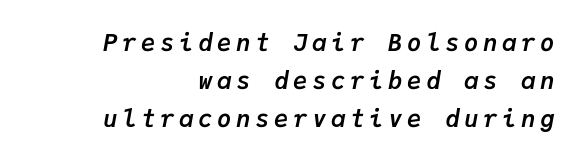
Q: Is the text bold? A: Yes.
Q: Is the text italic (slanted)? A: Yes, it leans right by about 9 degrees.
Q: Is the text underlined? A: No.
Q: How is the paragraph aligned? A: Right-aligned.
Q: Is the spacing between lines tight, normal or loose? A: Normal.
